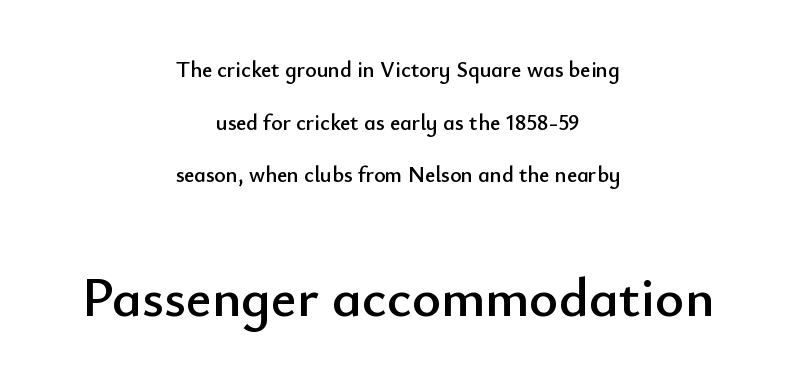
The rendering uses natural spacing where letterforms have individual widths. Horizontally, the lines are justified to the midpoint only. The gaps between neighbouring characters are ordinary and unremarkable. Words float on clear page, feet unadorned. A typesetter would call this leading open, well beyond the default. Font category for this specimen: sans-serif.
